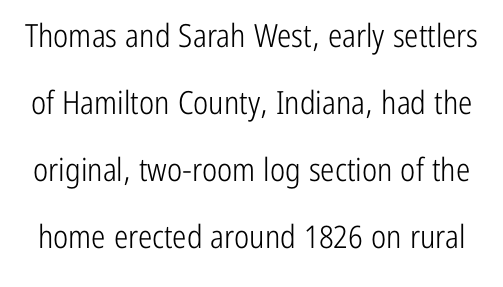
Q: Is the text bold? A: No.
Q: Is the text italic (slanted)? A: No, it is upright.
Q: Is the typeface a serif or a sans-serif typeface? A: Sans-serif.
Q: Is the text underlined? A: No.
Q: Is the spacing between letters normal or unusually wide? A: Normal.
Q: Is the spacing between lines tight, normal or loose? A: Loose.
Q: Width (condensed, normal, or wide)? A: Condensed.
Q: Stroke contrast? A: Low.
Q: x-height? A: Medium.
Q: Monospaced? A: No.
